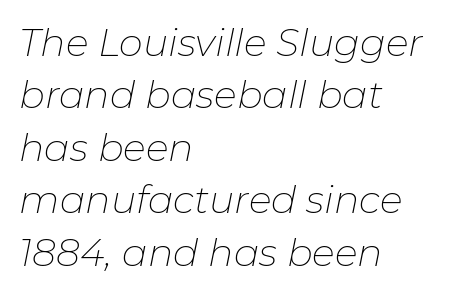
{"italic": "yes", "lean": "right", "slant_degrees": 11, "bold": "no", "weight": "thin", "width": "normal", "stroke_contrast": "low", "x_height": "medium", "monospaced": "no", "underline": "no", "align": "left", "line_spacing": "normal", "line_spacing_ratio": 1.38, "letter_spacing": "normal", "letter_spacing_em": 0.0, "glyph_px": 38}
